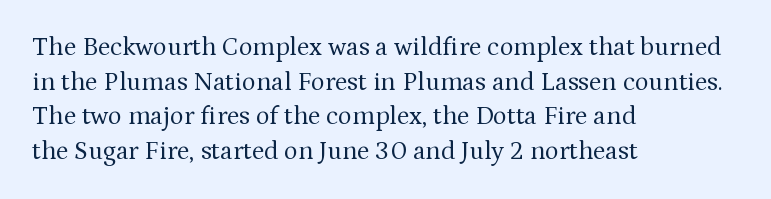
{"italic": "no", "bold": "no", "underline": "no", "align": "left", "line_spacing": "normal", "line_spacing_ratio": 1.33, "letter_spacing": "normal", "letter_spacing_em": 0.0, "glyph_px": 26}
